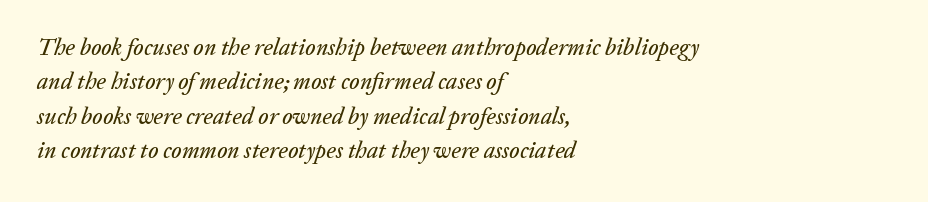
There's an unmistakable incline to the writing here. The horizontal fit of the characters is conventional and even. The space between consecutive lines is moderate. The words here are not underlined. Casual observation: everything's shoved over to the left.
